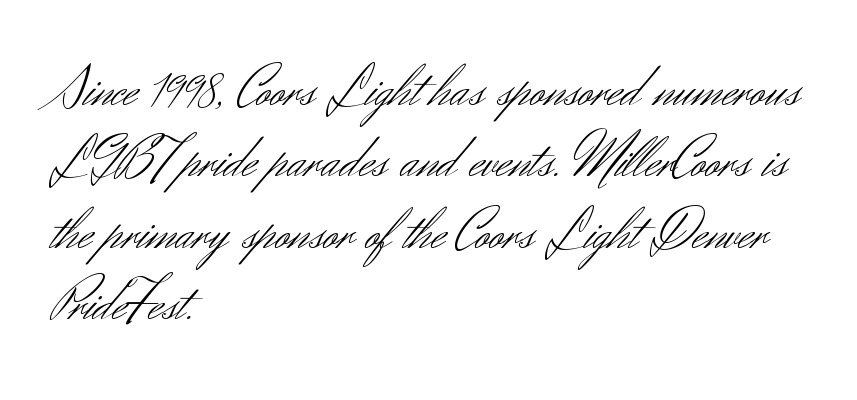
This rendering features lettering with no underline. What stands out about the letter spacing? Nothing — it is the standard amount. All the whitespace from short lines collects on the right. Is the type heavy? It reads as light-to-regular instead. To sum up the face: it is a sans, with no serifs.
